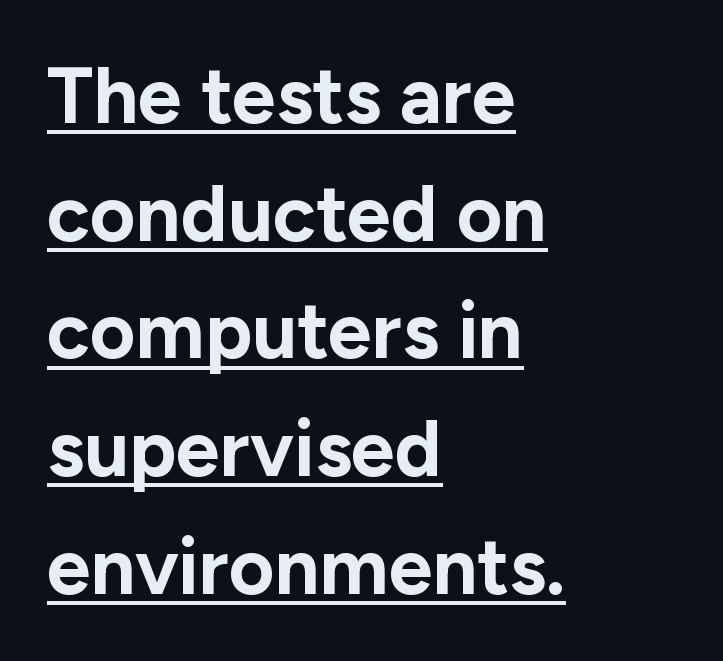
{"serif": "no", "italic": "no", "bold": "yes", "weight": "bold", "width": "normal", "stroke_contrast": "low", "x_height": "medium", "monospaced": "no", "underline": "yes", "align": "left", "line_spacing": "normal", "line_spacing_ratio": 1.49, "letter_spacing": "normal", "letter_spacing_em": 0.0, "glyph_px": 79}
